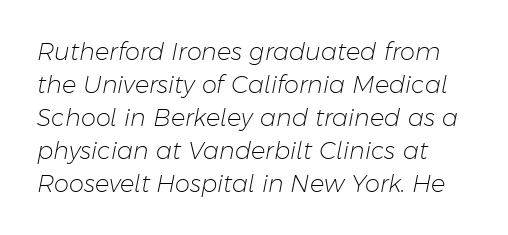
Vertically, the passage feels balanced, rows spaced as you'd expect. Emphasis-style slanted type is in use. The strokes carry an ordinary text weight at most. Honestly, the letter spacing is just normal — you wouldn't notice it.
